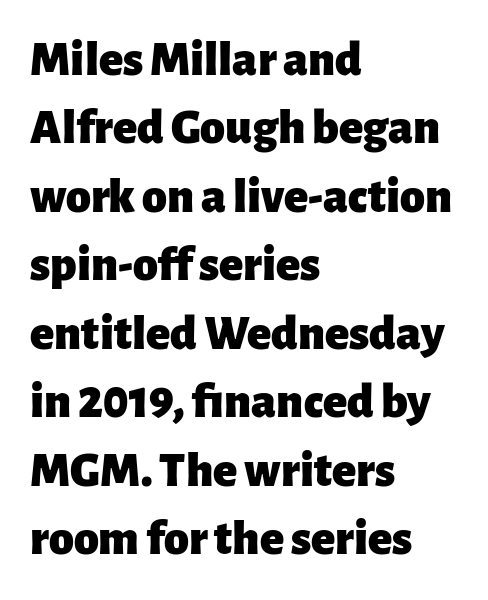
{"serif": "no", "italic": "no", "bold": "yes", "weight": "heavy", "width": "normal", "stroke_contrast": "low", "x_height": "medium", "monospaced": "no", "underline": "no", "align": "left", "line_spacing": "normal", "line_spacing_ratio": 1.37, "letter_spacing": "normal", "letter_spacing_em": 0.0, "glyph_px": 50}
